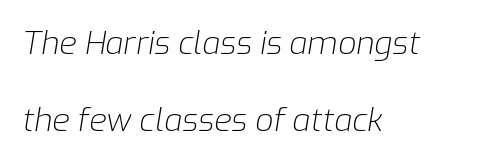
Q: Is the text bold? A: No.
Q: Is the text italic (slanted)? A: Yes, it leans right by about 9 degrees.
Q: Is the text underlined? A: No.
Q: How is the paragraph aligned? A: Left-aligned.
Q: Is the spacing between letters normal or unusually wide? A: Normal.
Q: Is the spacing between lines tight, normal or loose? A: Loose.
Q: Width (condensed, normal, or wide)? A: Normal.
Q: Stroke contrast? A: Low.
Q: x-height? A: Medium.
Q: Monospaced? A: No.
